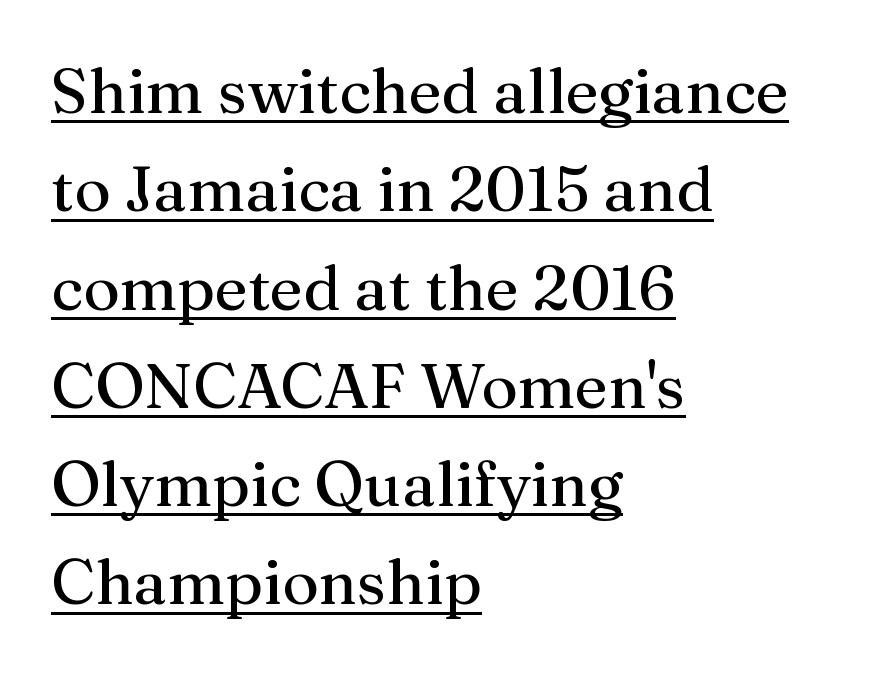
{"serif": "yes", "italic": "no", "bold": "no", "weight": "regular", "width": "normal", "stroke_contrast": "medium", "x_height": "medium", "monospaced": "no", "underline": "yes", "align": "left", "line_spacing": "normal", "line_spacing_ratio": 1.56, "letter_spacing": "normal", "letter_spacing_em": 0.0, "glyph_px": 63}
